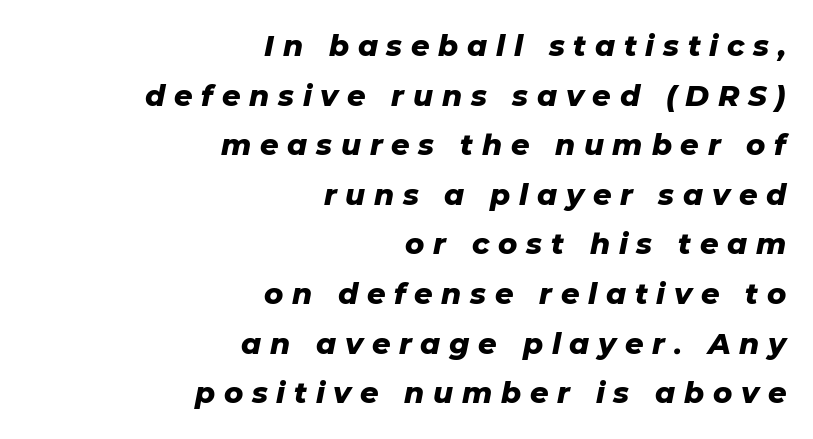
The font's italic variant was chosen for this text. Note the varied advance widths — an 'i' is clearly narrower than an 'm'. Notice how the passage keeps a crisp vertical edge on the right only. Typesetter's note: full bold, strokes at maximum text heaviness.
